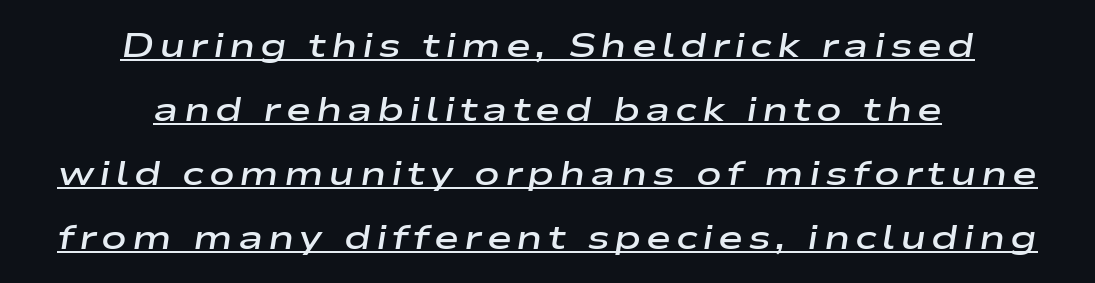
Q: Is the text bold? A: Semi-bold.
Q: Is the text italic (slanted)? A: Yes, it leans right by about 9 degrees.
Q: Is the text underlined? A: Yes.
Q: How is the paragraph aligned? A: Centered.
Q: Width (condensed, normal, or wide)? A: Wide.
Q: Stroke contrast? A: Low.
Q: x-height? A: Medium.
Q: Monospaced? A: No.
